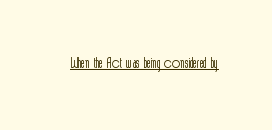
The image shows 21 px text type, upright; set normal letter spacing, underlined.
